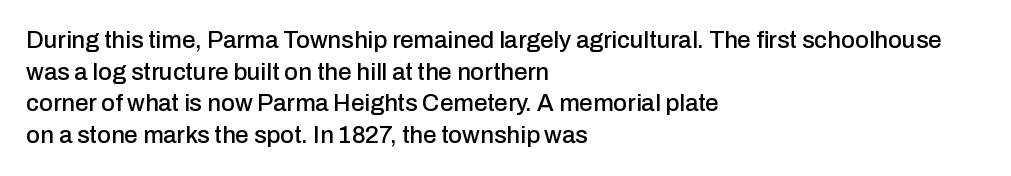
The letterforms sit shoulder to shoulder at normal distance. In terms of leading, this rendering sits right in the middle. The rendering anchors every line to the left-hand side. Style check: upright.
